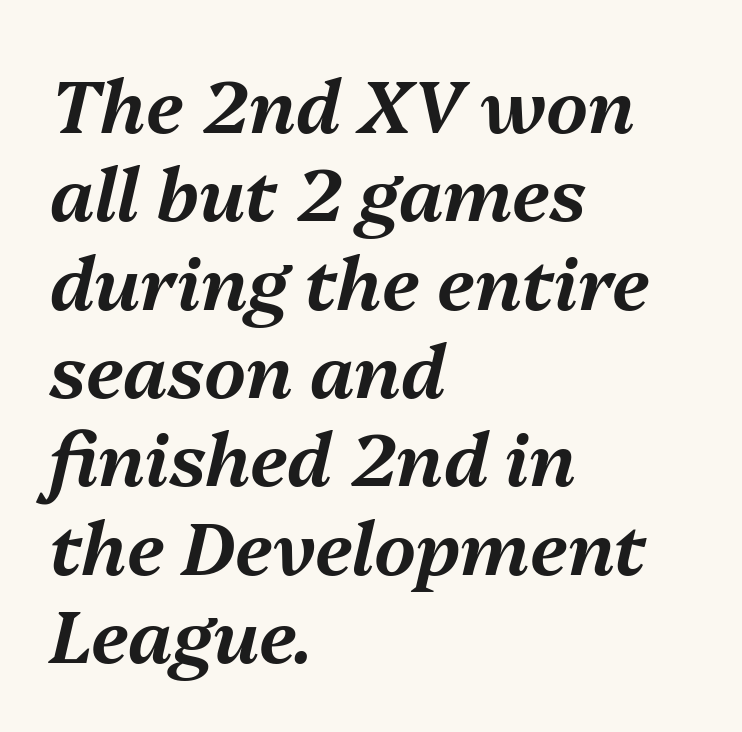
{"italic": "yes", "lean": "right", "slant_degrees": 13, "width": "normal", "stroke_contrast": "medium", "x_height": "medium", "monospaced": "no", "underline": "no", "align": "left", "line_spacing_ratio": 1.21, "letter_spacing": "normal", "letter_spacing_em": 0.0, "glyph_px": 73}
